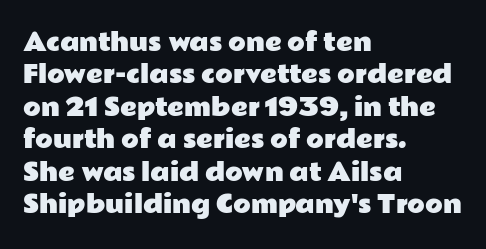
The image shows 23 px text type, upright; set left-aligned, normal line spacing (1.41x), normal letter spacing, not underlined.
